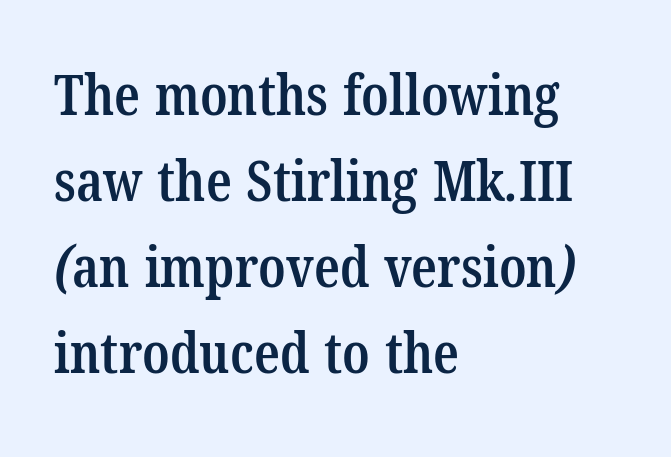
The image shows 57 px semibold, condensed serif type; set left-aligned, normal line spacing (1.51x), normal letter spacing, not underlined; low stroke contrast and a medium x-height.
